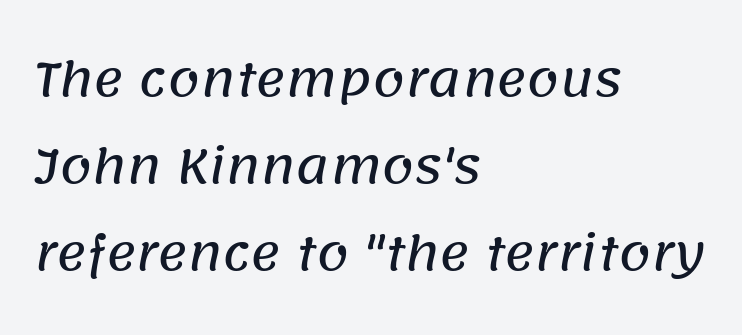
The image shows 46 px sans-serif type; set left-aligned, line spacing 1.89x, normal letter spacing, not underlined; low stroke contrast and a large x-height.
